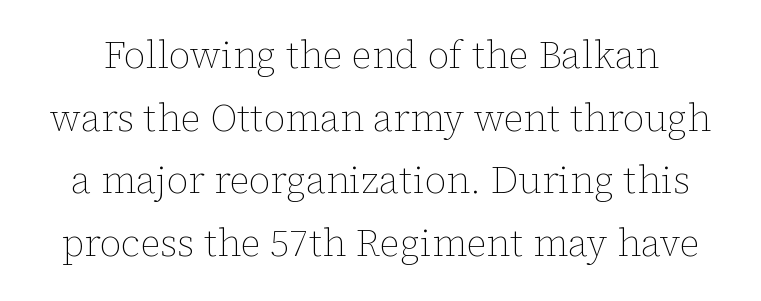
The image shows 38 px thin type, upright; set normal line spacing (1.65x), normal letter spacing, not underlined; low stroke contrast and a medium x-height.
